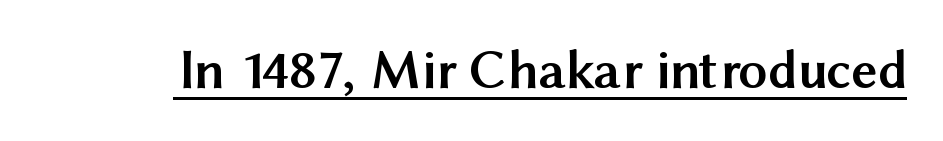
{"serif": "no", "italic": "no", "bold": "yes", "weight": "semibold", "width": "normal", "stroke_contrast": "medium", "x_height": "medium", "monospaced": "no", "underline": "yes", "letter_spacing": "normal", "letter_spacing_em": 0.0, "glyph_px": 57}
